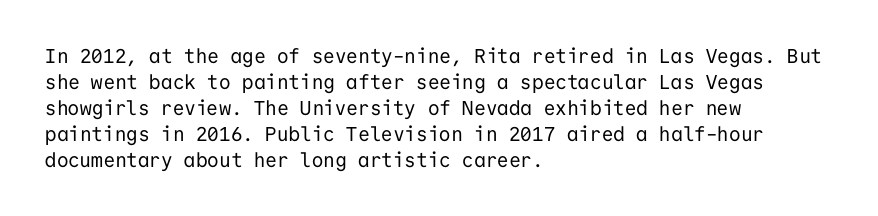
Q: Is the text bold? A: No.
Q: Is the text italic (slanted)? A: No, it is upright.
Q: Is the text underlined? A: No.
Q: How is the paragraph aligned? A: Left-aligned.
Q: Is the spacing between letters normal or unusually wide? A: Normal.
Q: Is the spacing between lines tight, normal or loose? A: Normal.
